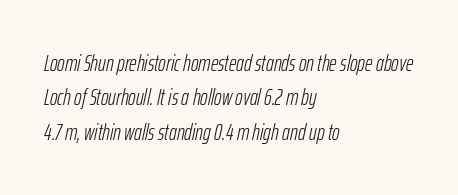
This sample keeps an unexceptional amount of space between lines. The passage shown is not bold in any degree. If you drew a ruler down the left edge, every line would touch it. Glance below the letters and you will spot only blank space.
